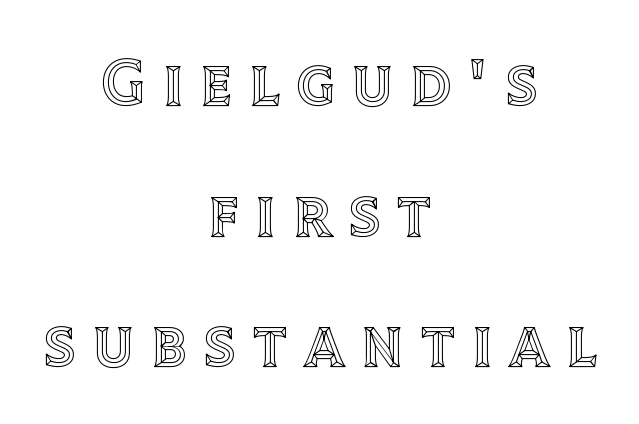
Short note: letters widely spaced. Beneath every word, the page is bare. The setting favours the middle, as headings and verse often do. Note the varied advance widths — an 'i' is clearly narrower than an 'm'. The letters stand straight up with perfectly vertical stems. Successive baselines arrive slowly, with a big drop between each.
